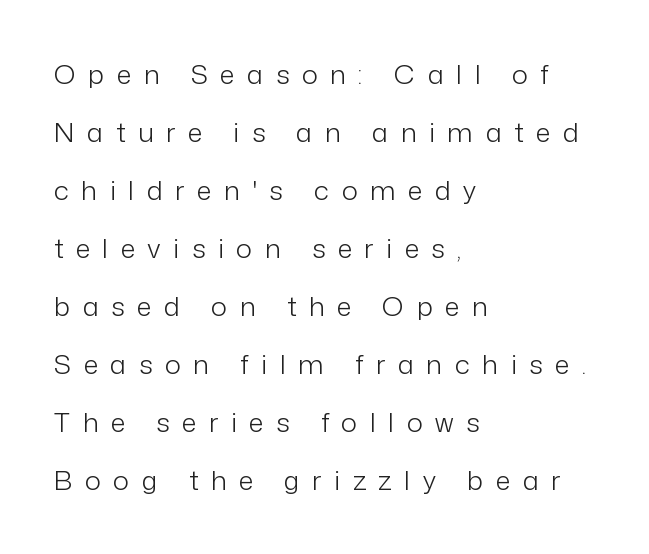
The image shows 27 px text type, upright; set left-aligned, loose line spacing (2.15x), unusually wide letter spacing (+0.46 em), not underlined.
